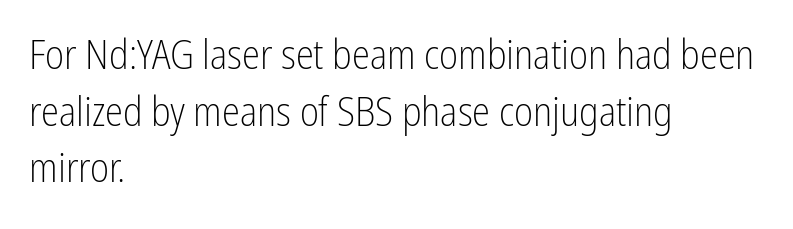
The image shows 41 px light, condensed sans-serif type, upright; set left-aligned, normal line spacing (1.38x), normal letter spacing, not underlined; low stroke contrast and a medium x-height.
